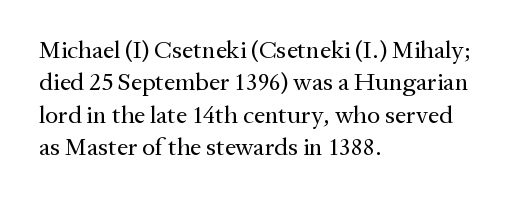
The words here are not underlined. Whoever set this chose a conventional vertical rhythm. Honestly, the letter spacing is just normal — you wouldn't notice it. Tall strokes in this sample are plumb rather than angled. Compared with a centered layout, this one pins lines to the left instead. The weight tops out at a normal text grade.
